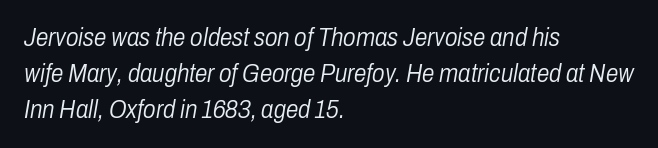
The image shows 25 px text type, italic (leaning right); set left-aligned, normal line spacing (1.44x), normal letter spacing, not underlined.
